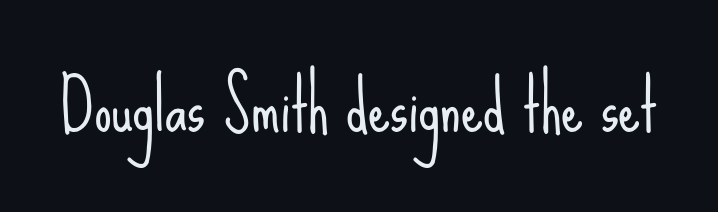
These lines were composed using upright roman letters. Underlining? Definitely not there. Does the type have serifs? No, each stem ends abruptly. Stem width sits at or under what a default text font uses. Think of a printed novel: that variable character pitch is what you see here.
